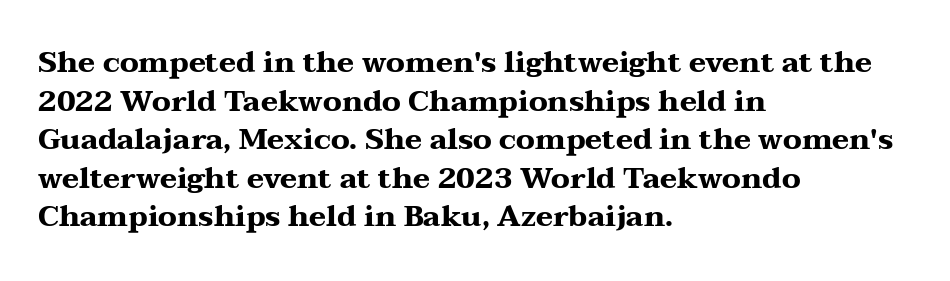
Q: Is the text bold? A: Yes.
Q: Is the text italic (slanted)? A: No, it is upright.
Q: Is the typeface a serif or a sans-serif typeface? A: Serif.
Q: Is the text underlined? A: No.
Q: How is the paragraph aligned? A: Left-aligned.
Q: Is the spacing between letters normal or unusually wide? A: Normal.
Q: Is the spacing between lines tight, normal or loose? A: Normal.
Q: Width (condensed, normal, or wide)? A: Wide.
Q: Stroke contrast? A: Medium.
Q: x-height? A: Medium.
Q: Monospaced? A: No.
